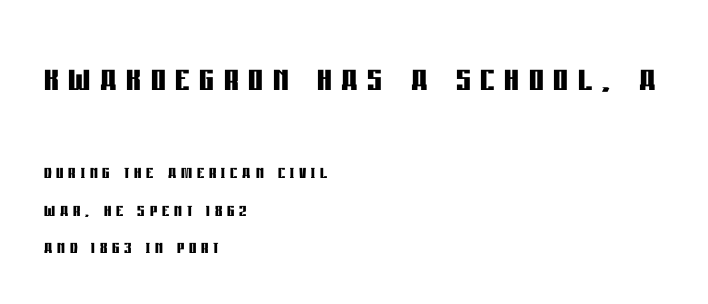
{"serif": "no", "italic": "no", "bold": "yes", "weight": "semibold", "width": "condensed", "stroke_contrast": "low", "x_height": "large", "monospaced": "no", "underline": "no", "align": "left", "line_spacing": "normal", "line_spacing_ratio": 1.62, "letter_spacing": "wide", "letter_spacing_em": 0.21, "larger_block": "first", "size_ratio": 2.0, "glyph_px": 46}
